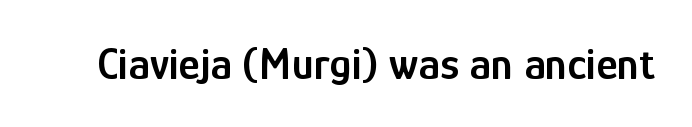
Q: Is the text bold? A: Semi-bold.
Q: Is the text italic (slanted)? A: No, it is upright.
Q: Is the typeface a serif or a sans-serif typeface? A: Sans-serif.
Q: Is the text underlined? A: No.
Q: Is the spacing between letters normal or unusually wide? A: Normal.
Q: Width (condensed, normal, or wide)? A: Condensed.
Q: Stroke contrast? A: Low.
Q: x-height? A: Medium.
Q: Monospaced? A: No.
